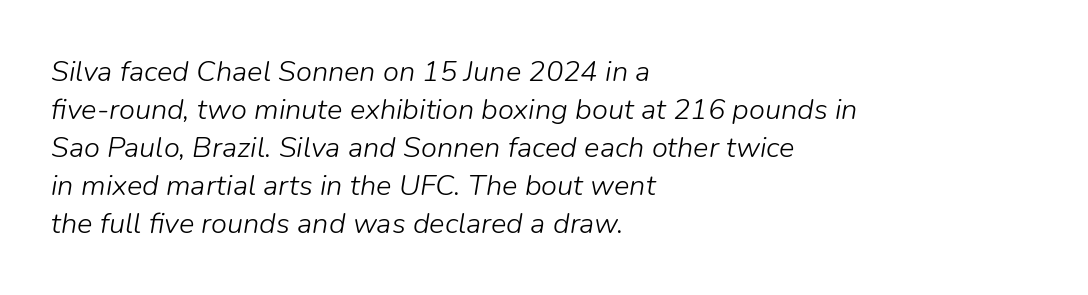
The image shows 29 px light type, italic (leaning right); set left-aligned, normal line spacing (1.31x), normal letter spacing, not underlined; low stroke contrast and a medium x-height.
